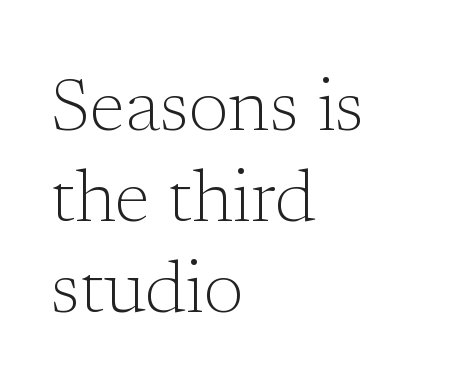
Q: Is the text bold? A: No.
Q: Is the text italic (slanted)? A: No, it is upright.
Q: Is the typeface a serif or a sans-serif typeface? A: Serif.
Q: Is the text underlined? A: No.
Q: How is the paragraph aligned? A: Left-aligned.
Q: Is the spacing between letters normal or unusually wide? A: Normal.
Q: Is the spacing between lines tight, normal or loose? A: Normal.
Q: Width (condensed, normal, or wide)? A: Normal.
Q: Stroke contrast? A: Low.
Q: x-height? A: Medium.
Q: Monospaced? A: No.
